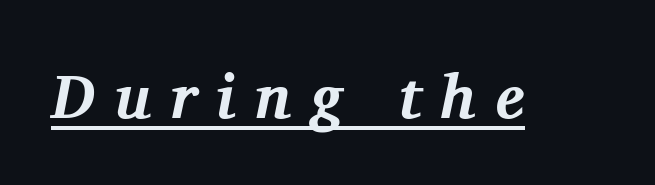
Q: Is the text bold? A: Yes.
Q: Is the text italic (slanted)? A: Yes, it leans right by about 11 degrees.
Q: Is the typeface a serif or a sans-serif typeface? A: Serif.
Q: Is the text underlined? A: Yes.
Q: Is the spacing between letters normal or unusually wide? A: Unusually wide.
Q: Width (condensed, normal, or wide)? A: Normal.
Q: Stroke contrast? A: Medium.
Q: x-height? A: Medium.
Q: Monospaced? A: No.
